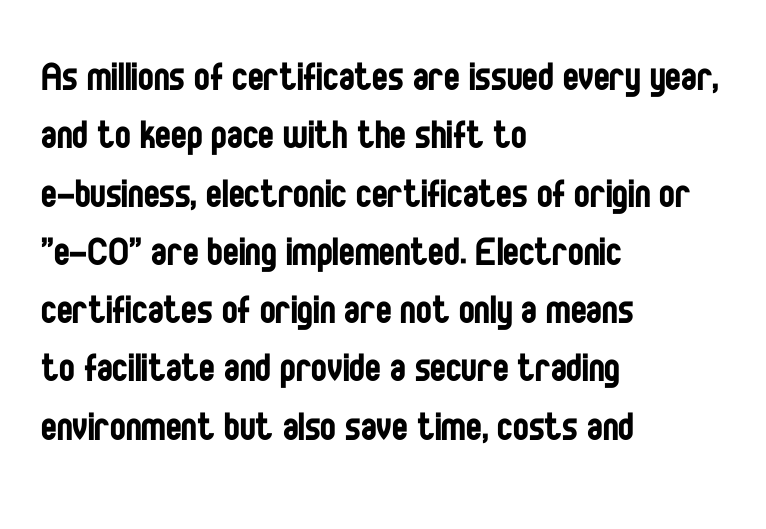
The image shows 47 px regular-weight, condensed sans-serif type, upright; set left-aligned, line spacing 1.24x, normal letter spacing, not underlined; low stroke contrast and a large x-height.
